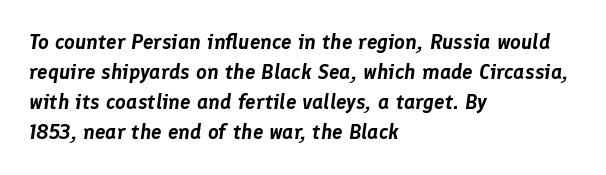
Q: Is the text italic (slanted)? A: Yes, it leans right by about 8 degrees.
Q: Is the text underlined? A: No.
Q: How is the paragraph aligned? A: Left-aligned.
Q: Is the spacing between letters normal or unusually wide? A: Normal.
Q: Is the spacing between lines tight, normal or loose? A: Normal.
